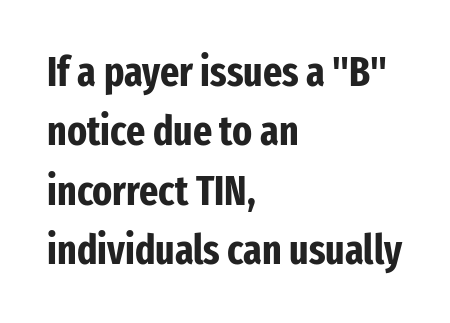
The image shows 41 px bold, condensed sans-serif type, upright; set left-aligned, normal line spacing (1.45x), normal letter spacing, not underlined; low stroke contrast and a medium x-height.
